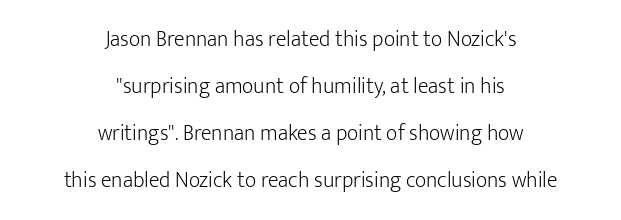
{"italic": "no", "bold": "no", "underline": "no", "align": "center", "line_spacing": "loose", "line_spacing_ratio": 2.13, "letter_spacing": "normal", "letter_spacing_em": 0.0, "glyph_px": 22}
